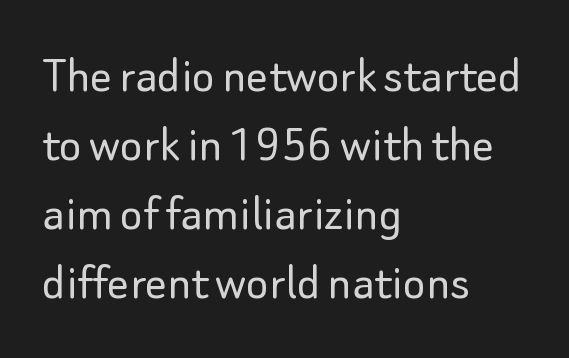
The image shows 54 px light sans-serif type, upright; set left-aligned, normal line spacing (1.28x), normal letter spacing, not underlined; low stroke contrast and a small x-height.
